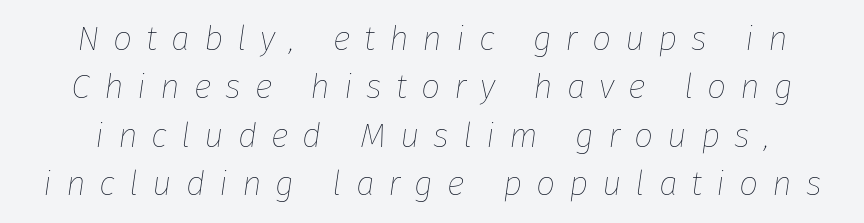
{"italic": "yes", "lean": "right", "slant_degrees": 8, "bold": "no", "weight": "thin", "width": "normal", "stroke_contrast": "low", "x_height": "medium", "monospaced": "no", "underline": "no", "line_spacing": "normal", "line_spacing_ratio": 1.42, "letter_spacing": "wide", "letter_spacing_em": 0.41, "glyph_px": 34}
